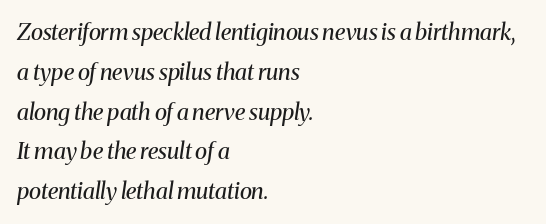
The image shows 23 px text type, italic (leaning right); set left-aligned, line spacing 1.73x, normal letter spacing, not underlined.
